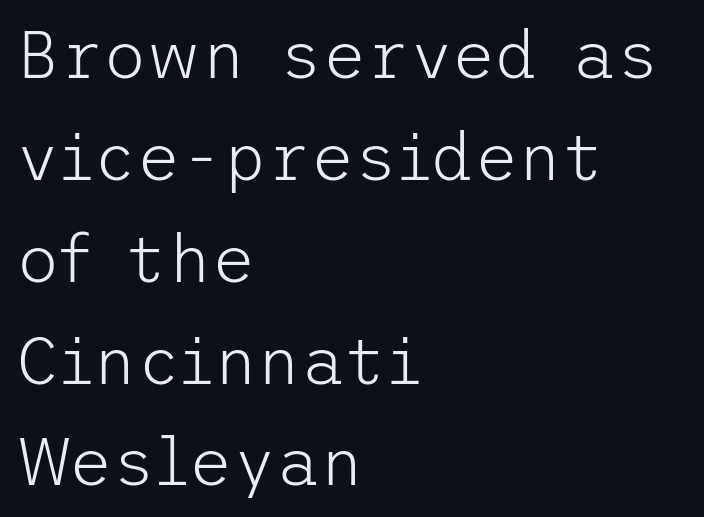
Regular leading. The typography opts for an upright posture over an oblique one. Stems and bowls with no extra thickness — not bold. Plain, unruled lines of type. The typesetter chose a ragged-right arrangement here. Standard letterfit; no display-style spreading of the glyphs.
